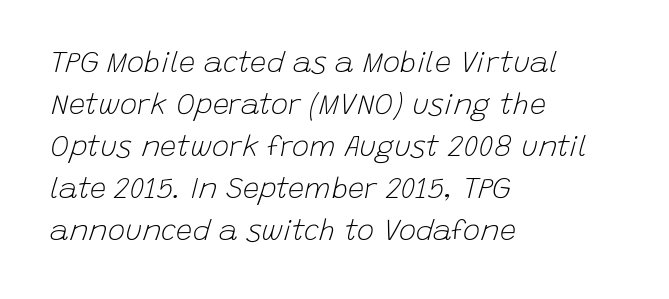
{"italic": "yes", "lean": "right", "slant_degrees": 15, "bold": "no", "weight": "light", "width": "normal", "stroke_contrast": "low", "x_height": "large", "monospaced": "no", "underline": "no", "align": "left", "line_spacing": "normal", "line_spacing_ratio": 1.45, "letter_spacing": "normal", "letter_spacing_em": 0.0, "glyph_px": 29}
